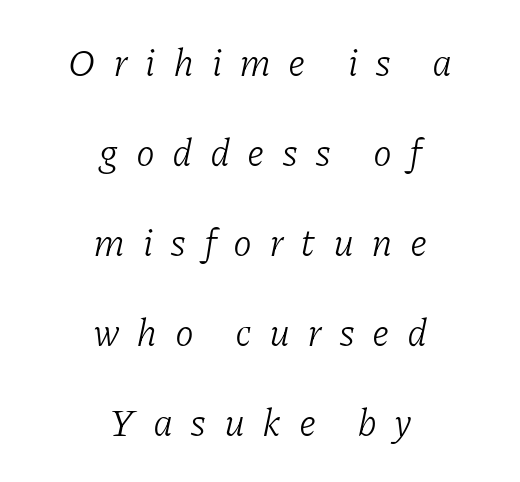
{"serif": "yes", "italic": "yes", "lean": "right", "slant_degrees": 11, "bold": "no", "weight": "light", "width": "normal", "stroke_contrast": "low", "x_height": "medium", "monospaced": "no", "underline": "no", "align": "center", "line_spacing": "loose", "line_spacing_ratio": 2.37, "letter_spacing": "wide", "letter_spacing_em": 0.45, "glyph_px": 38}
